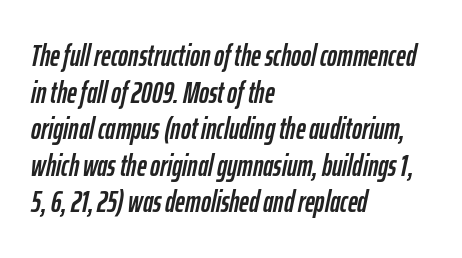
The image shows 30 px condensed type, italic (leaning right); set left-aligned, line spacing 1.22x, normal letter spacing, not underlined; low stroke contrast and a medium x-height.
